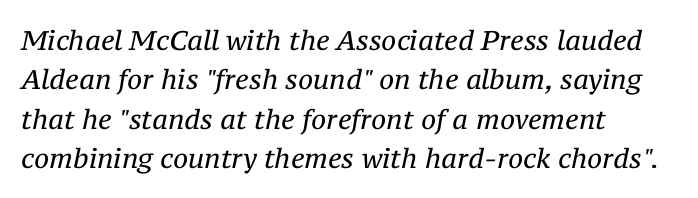
The image shows 27 px text type, italic (leaning right); set left-aligned, normal line spacing (1.46x), normal letter spacing, not underlined.
